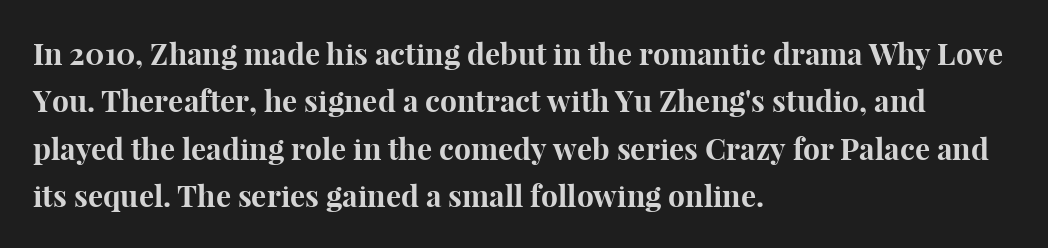
The image shows 30 px bold serif type, upright; set left-aligned, normal line spacing (1.58x), normal letter spacing, not underlined; high stroke contrast and a medium x-height.
